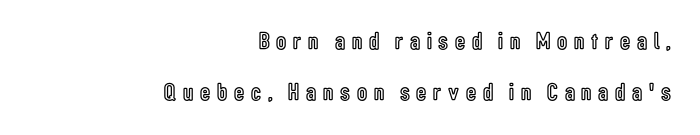
The image shows 25 px text type, upright; set right-aligned, loose line spacing (2.05x), unusually wide letter spacing (+0.27 em), not underlined.
